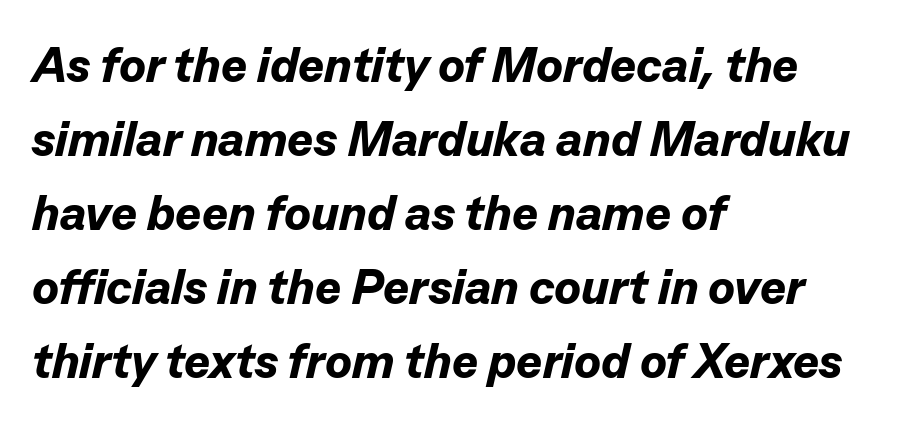
The image shows 49 px bold type, italic (leaning right); set left-aligned, normal line spacing (1.51x), normal letter spacing, not underlined; low stroke contrast and a medium x-height.
